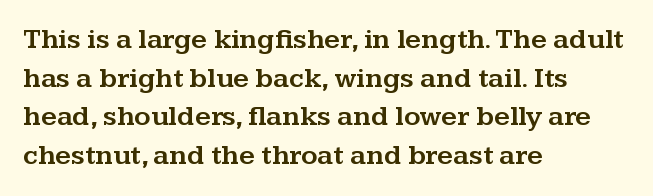
{"serif": "yes", "italic": "no", "width": "wide", "stroke_contrast": "medium", "x_height": "medium", "monospaced": "no", "underline": "no", "align": "left", "line_spacing": "normal", "line_spacing_ratio": 1.38, "letter_spacing": "normal", "letter_spacing_em": 0.0, "glyph_px": 28}
